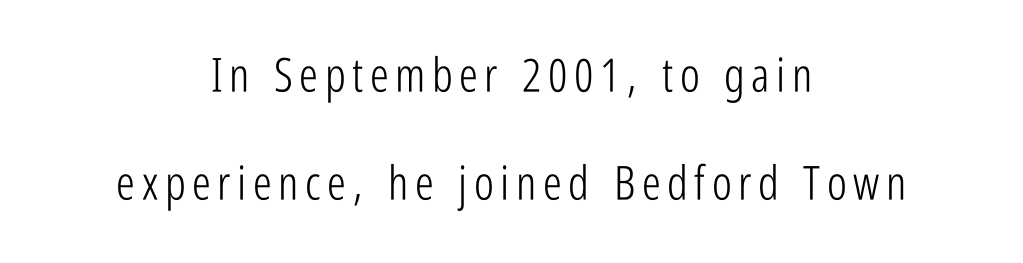
The image shows 47 px light, condensed sans-serif type, upright; set centered, loose line spacing (2.29x), not underlined; low stroke contrast and a medium x-height.
